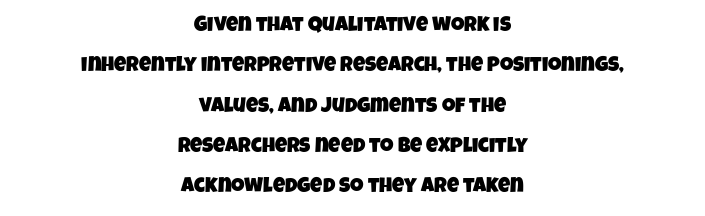
{"underline": "no", "align": "center", "line_spacing": "loose", "line_spacing_ratio": 1.92, "letter_spacing": "normal", "letter_spacing_em": 0.0, "glyph_px": 21}
